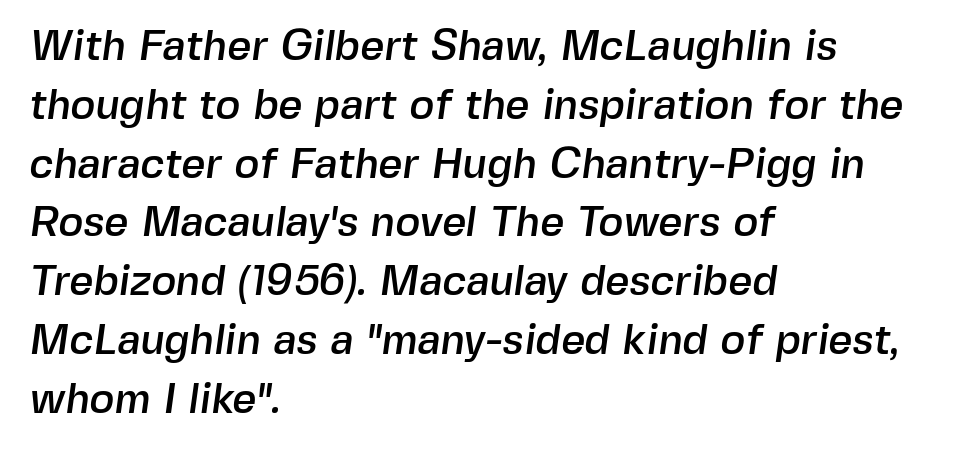
The image shows 42 px sans-serif type; set left-aligned, normal line spacing (1.4x), normal letter spacing, not underlined; a medium x-height.
